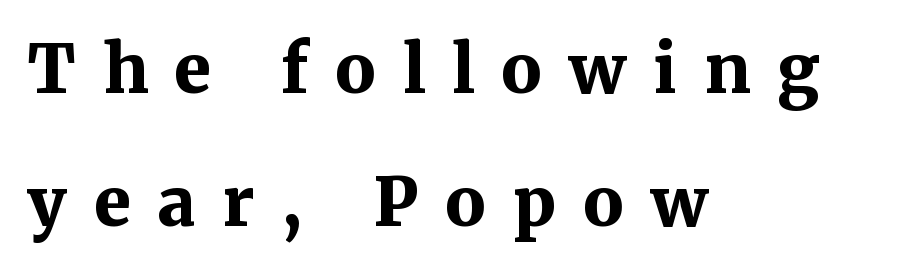
Vertical spacing — loose. Substantial extra tracking has been applied to these lines. Typesetter's note: full bold, strokes at maximum text heaviness. Is there any slant? The stems are plumb. This sample has the flowing, uneven cadence of proportional lettering. The foot of each line stays bare and open.
